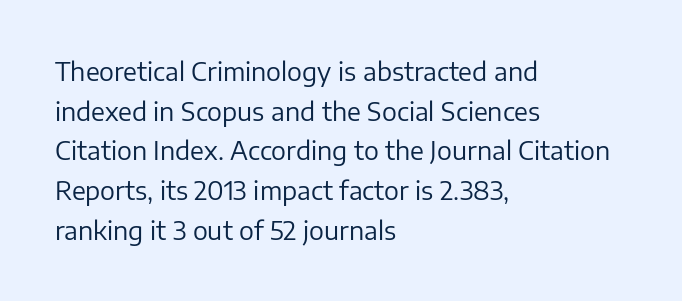
No italicization has been applied; the sample stays upright. Which margin do the lines hug? The left one — the right edge is uneven. Interline gaps are of average width in this sample. Descender tails drop into unmarked territory.
